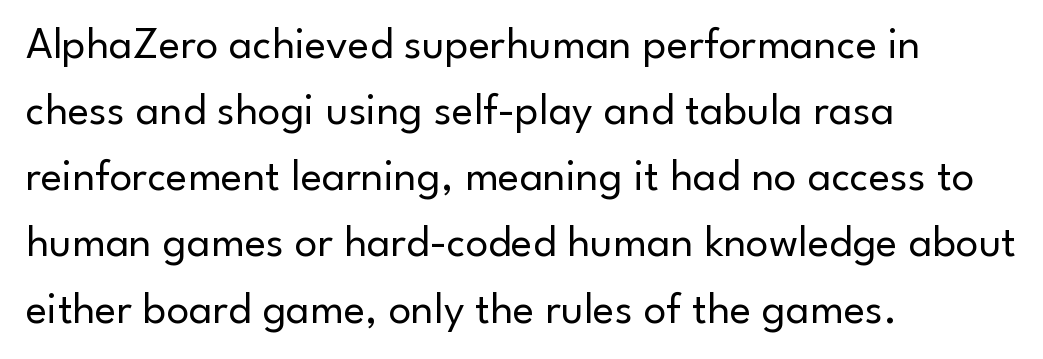
Q: Is the text bold? A: No.
Q: Is the text italic (slanted)? A: No, it is upright.
Q: Is the typeface a serif or a sans-serif typeface? A: Sans-serif.
Q: Is the text underlined? A: No.
Q: How is the paragraph aligned? A: Left-aligned.
Q: Is the spacing between letters normal or unusually wide? A: Normal.
Q: Is the spacing between lines tight, normal or loose? A: Normal.
Q: Width (condensed, normal, or wide)? A: Normal.
Q: Stroke contrast? A: Low.
Q: x-height? A: Small.
Q: Monospaced? A: No.
